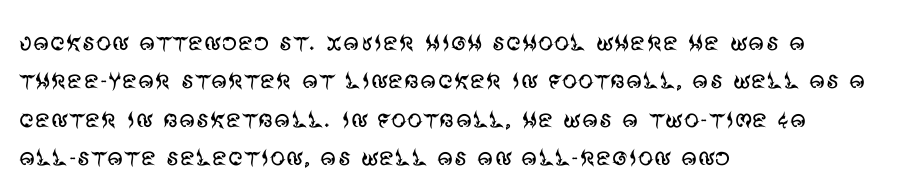
The image shows 31 px regular-weight sans-serif type, upright; set left-aligned, line spacing 1.24x, normal letter spacing, not underlined; medium stroke contrast and a large x-height.
